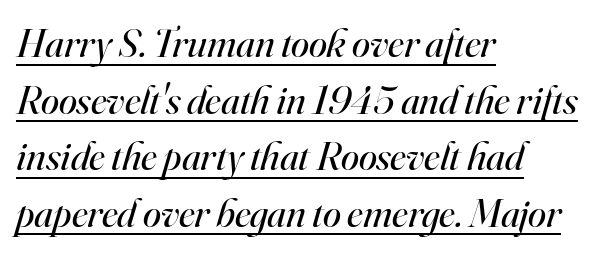
Decoration check: the copy is underlined. Glyph-to-glyph distance matches everyday printed text. A typesetter would call this leading conventional body-copy spacing. Horizontal alignment here is leftward, the default for most running prose.
